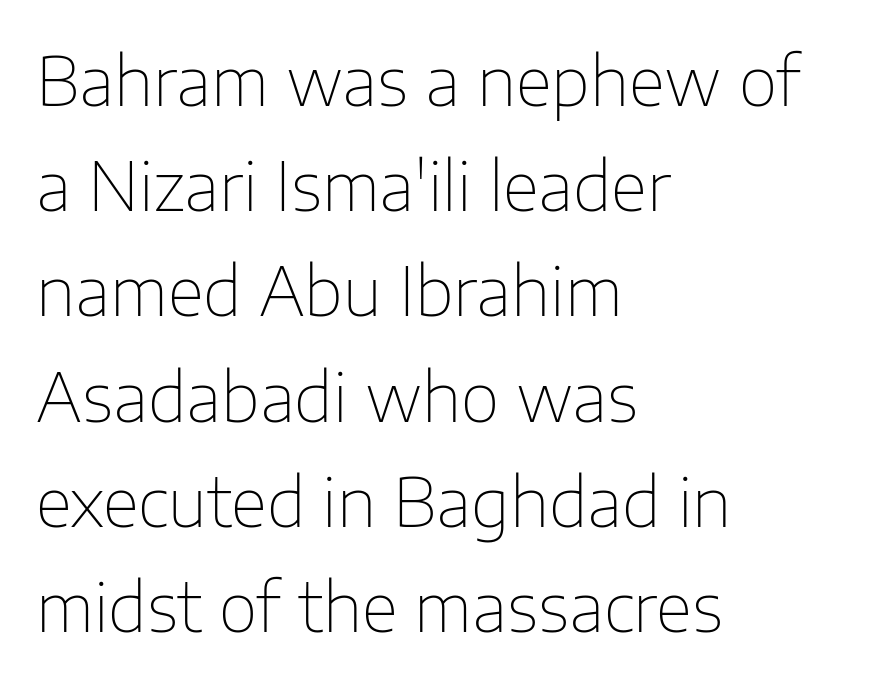
The image shows 67 px thin sans-serif type, upright; set left-aligned, normal line spacing (1.57x), normal letter spacing, not underlined; low stroke contrast and a medium x-height.
